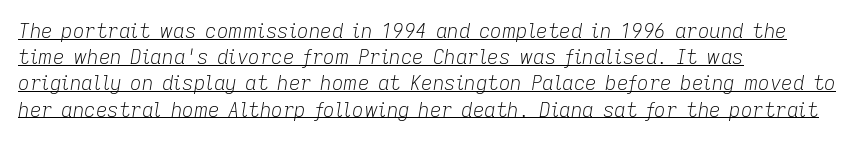
The image shows 20 px text type, italic (leaning right); set left-aligned, normal line spacing (1.31x), normal letter spacing, underlined.
